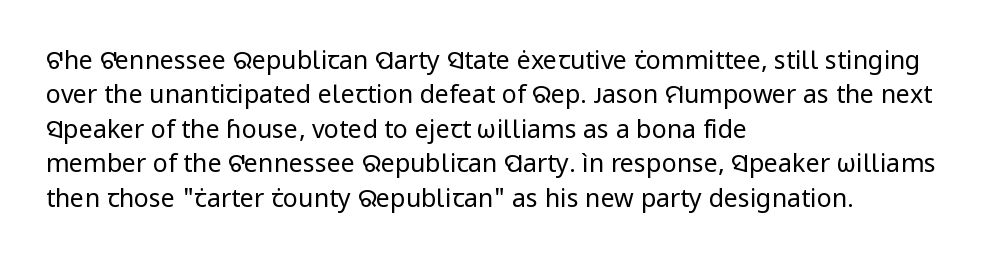
The image shows 25 px text type, upright; set left-aligned, normal line spacing (1.38x), normal letter spacing, not underlined.
